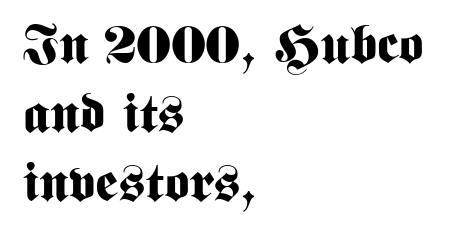
{"serif": "no", "italic": "no", "bold": "yes", "weight": "bold", "width": "condensed", "stroke_contrast": "medium", "x_height": "medium", "monospaced": "no", "underline": "no", "align": "left", "line_spacing": "normal", "line_spacing_ratio": 1.28, "letter_spacing": "normal", "letter_spacing_em": 0.0, "glyph_px": 54}
